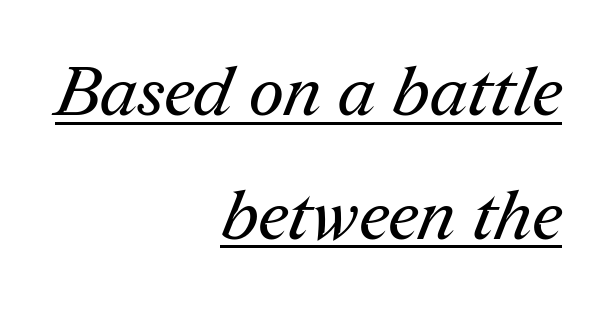
Q: Is the text bold? A: No.
Q: Is the typeface a serif or a sans-serif typeface? A: Serif.
Q: Is the text underlined? A: Yes.
Q: How is the paragraph aligned? A: Right-aligned.
Q: Is the spacing between letters normal or unusually wide? A: Normal.
Q: Width (condensed, normal, or wide)? A: Normal.
Q: Stroke contrast? A: Medium.
Q: x-height? A: Medium.
Q: Monospaced? A: No.
